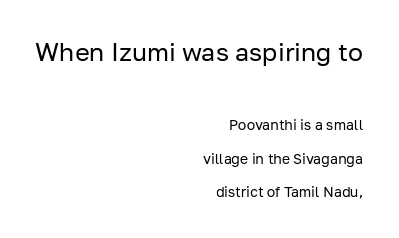
{"italic": "no", "bold": "no", "underline": "no", "align": "right", "line_spacing": "loose", "line_spacing_ratio": 2.4, "letter_spacing": "normal", "letter_spacing_em": 0.0, "larger_block": "first", "size_ratio": 1.79, "glyph_px": 25}
